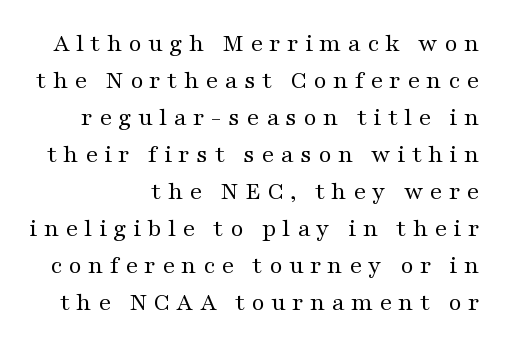
The image shows 25 px text type, upright; set right-aligned, normal line spacing (1.48x), unusually wide letter spacing (+0.26 em), not underlined.
